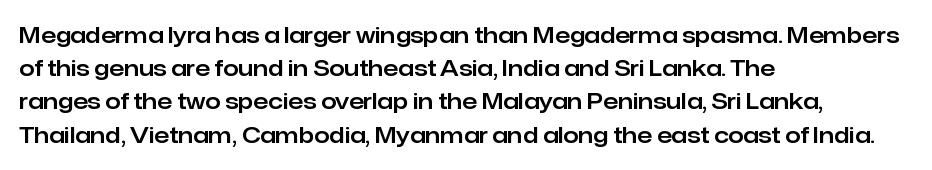
These lines keep a tight, regular rhythm from letter to letter. Vertical spacing — default. No word sits above an underline. The setting favours the left margin, as ordinary paragraphs usually do. The font's upright variant was chosen for this text.
